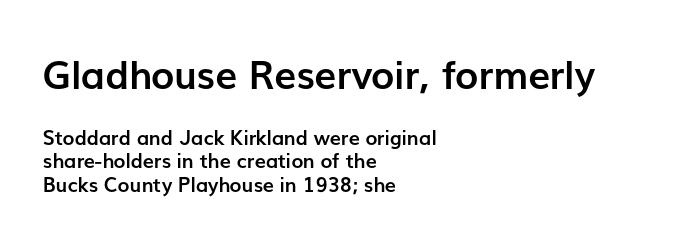
Q: Is the text bold? A: Yes.
Q: Is the text italic (slanted)? A: No, it is upright.
Q: Is the typeface a serif or a sans-serif typeface? A: Sans-serif.
Q: Is the text underlined? A: No.
Q: How is the paragraph aligned? A: Left-aligned.
Q: Is the spacing between letters normal or unusually wide? A: Normal.
Q: Which block of text is set in a larger size, the first (top) or the second (bottom)? A: The first (top) one.
Q: Width (condensed, normal, or wide)? A: Normal.
Q: Stroke contrast? A: Low.
Q: x-height? A: Medium.
Q: Monospaced? A: No.
